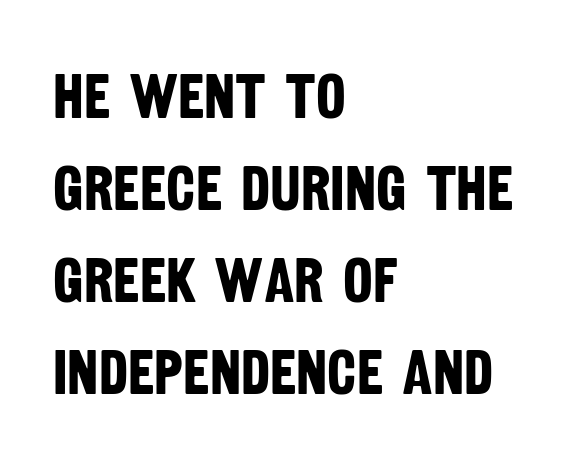
The ragged edge is on the right, which tells us the setting is flush left. Has an underline been added? It has not. The rendering uses a bold face; every stroke is thick and dark. Is this a fixed-width face? No — the glyphs have proportional, varying widths. The font family rendered here belongs to the sans-serif group.
